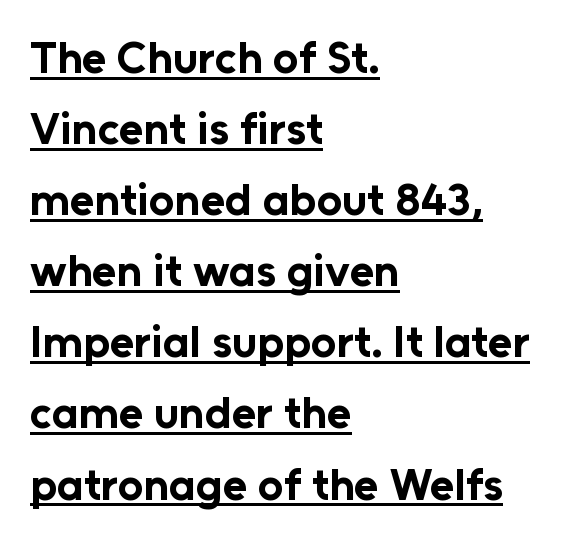
Q: Is the text bold? A: Yes.
Q: Is the text italic (slanted)? A: No, it is upright.
Q: Is the typeface a serif or a sans-serif typeface? A: Sans-serif.
Q: Is the text underlined? A: Yes.
Q: How is the paragraph aligned? A: Left-aligned.
Q: Is the spacing between letters normal or unusually wide? A: Normal.
Q: Is the spacing between lines tight, normal or loose? A: Normal.
Q: Width (condensed, normal, or wide)? A: Normal.
Q: Stroke contrast? A: Low.
Q: x-height? A: Medium.
Q: Monospaced? A: No.
